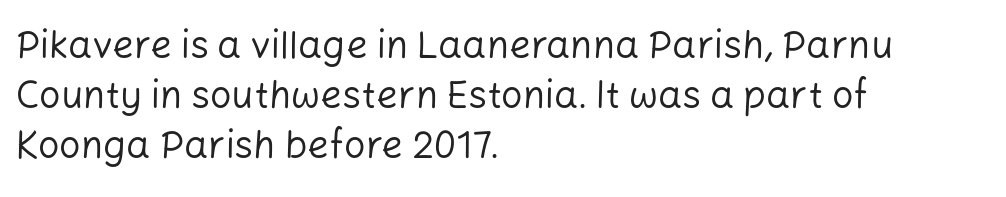
Q: Is the text bold? A: No.
Q: Is the text italic (slanted)? A: No, it is upright.
Q: Is the typeface a serif or a sans-serif typeface? A: Sans-serif.
Q: Is the text underlined? A: No.
Q: How is the paragraph aligned? A: Left-aligned.
Q: Is the spacing between letters normal or unusually wide? A: Normal.
Q: Is the spacing between lines tight, normal or loose? A: Normal.
Q: Width (condensed, normal, or wide)? A: Normal.
Q: Stroke contrast? A: Low.
Q: x-height? A: Medium.
Q: Monospaced? A: No.
